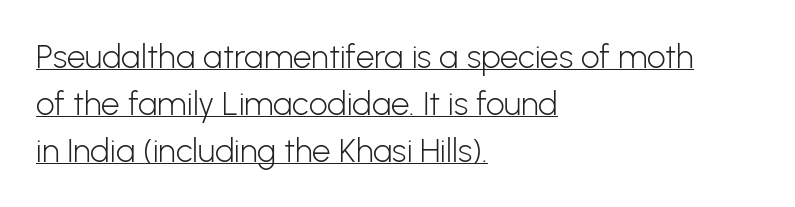
Stems and bowls with no extra thickness — not bold. Does the copy run flush right? No — it runs flush left. Proportional: the letters do not fall into vertical columns. Notice how a bar underscores the lettering throughout. The lettering holds an erect, upright posture throughout. The tracking reads as untouched default to a designer's eye.
